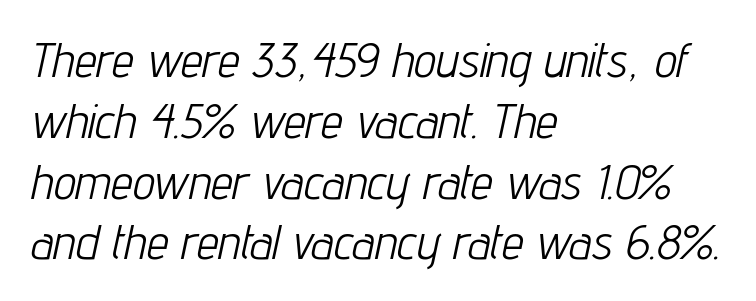
The image shows 49 px light, condensed type, italic (leaning right); set left-aligned, line spacing 1.24x, normal letter spacing, not underlined; low stroke contrast and a medium x-height.
